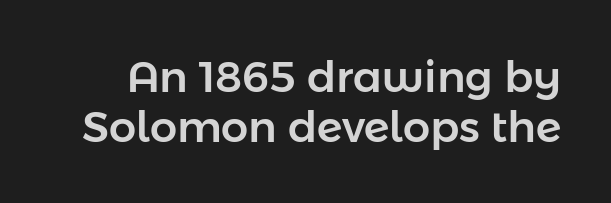
The image shows 43 px sans-serif type, upright; set line spacing 1.16x, normal letter spacing, not underlined; low stroke contrast and a medium x-height.
